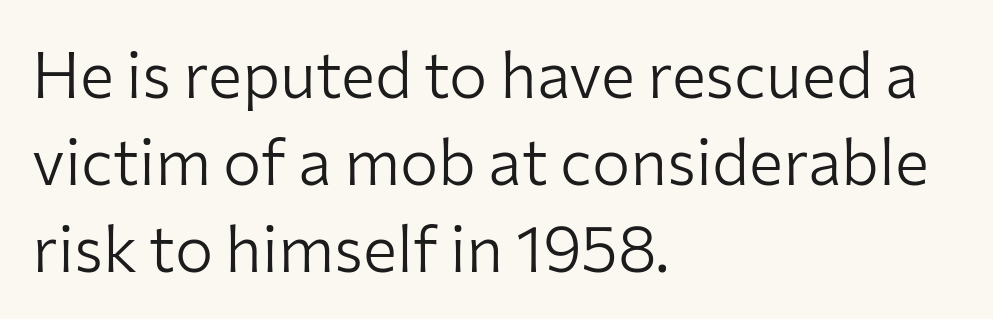
Q: Is the text bold? A: No.
Q: Is the text italic (slanted)? A: No, it is upright.
Q: Is the typeface a serif or a sans-serif typeface? A: Sans-serif.
Q: Is the text underlined? A: No.
Q: How is the paragraph aligned? A: Left-aligned.
Q: Is the spacing between letters normal or unusually wide? A: Normal.
Q: Is the spacing between lines tight, normal or loose? A: Normal.
Q: Width (condensed, normal, or wide)? A: Normal.
Q: Stroke contrast? A: Low.
Q: x-height? A: Medium.
Q: Monospaced? A: No.
